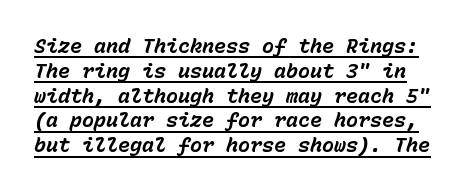
Q: Is the text bold? A: Yes.
Q: Is the text italic (slanted)? A: Yes, it leans right by about 15 degrees.
Q: Is the text underlined? A: Yes.
Q: Is the spacing between letters normal or unusually wide? A: Normal.
